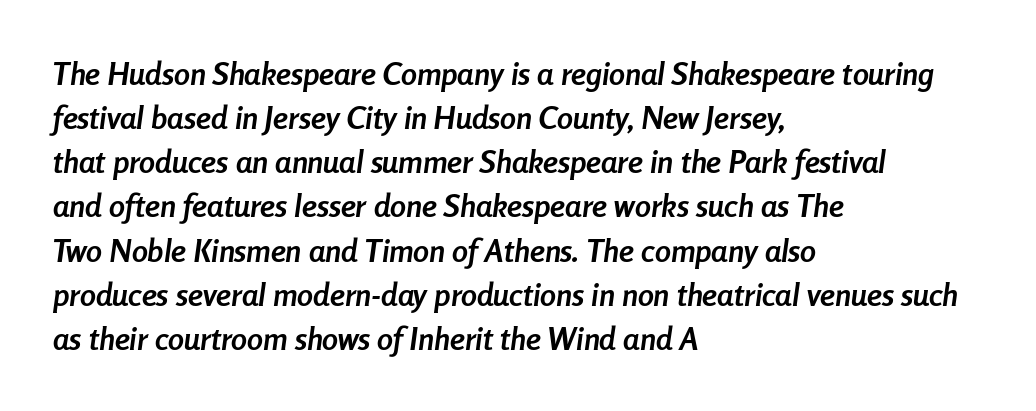
{"italic": "yes", "lean": "right", "slant_degrees": 8, "bold": "yes", "weight": "semibold", "width": "condensed", "stroke_contrast": "low", "x_height": "medium", "monospaced": "no", "underline": "no", "align": "left", "line_spacing": "normal", "line_spacing_ratio": 1.38, "letter_spacing": "normal", "letter_spacing_em": 0.0, "glyph_px": 32}
